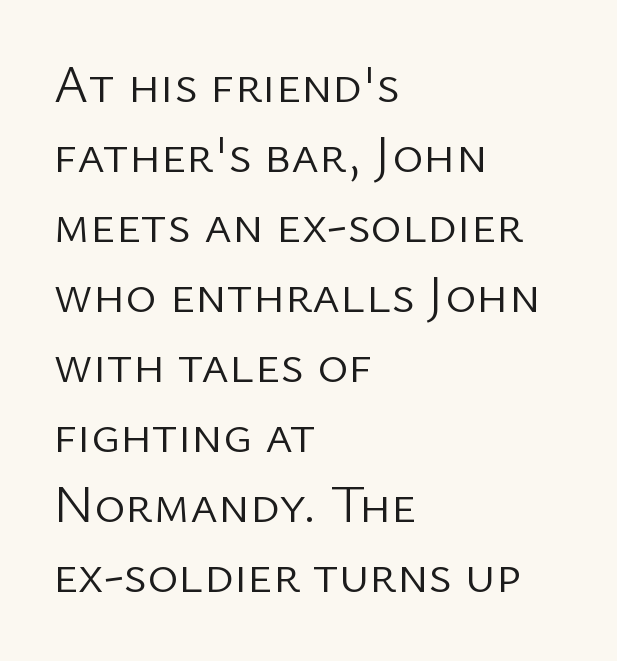
{"serif": "no", "italic": "no", "bold": "no", "weight": "light", "width": "normal", "stroke_contrast": "low", "x_height": "medium", "monospaced": "no", "underline": "no", "align": "left", "line_spacing": "normal", "line_spacing_ratio": 1.32, "letter_spacing": "normal", "letter_spacing_em": 0.0, "glyph_px": 53}
